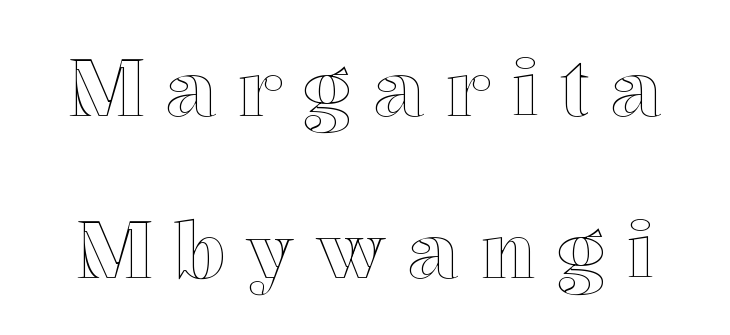
Words appear elongated and porous because spacing is wide. Every character sits straight up, as roman type does. Loosely led — the rows are spread out. This sample has the flowing, uneven cadence of proportional lettering. Decoration check: the copy has no underline.
